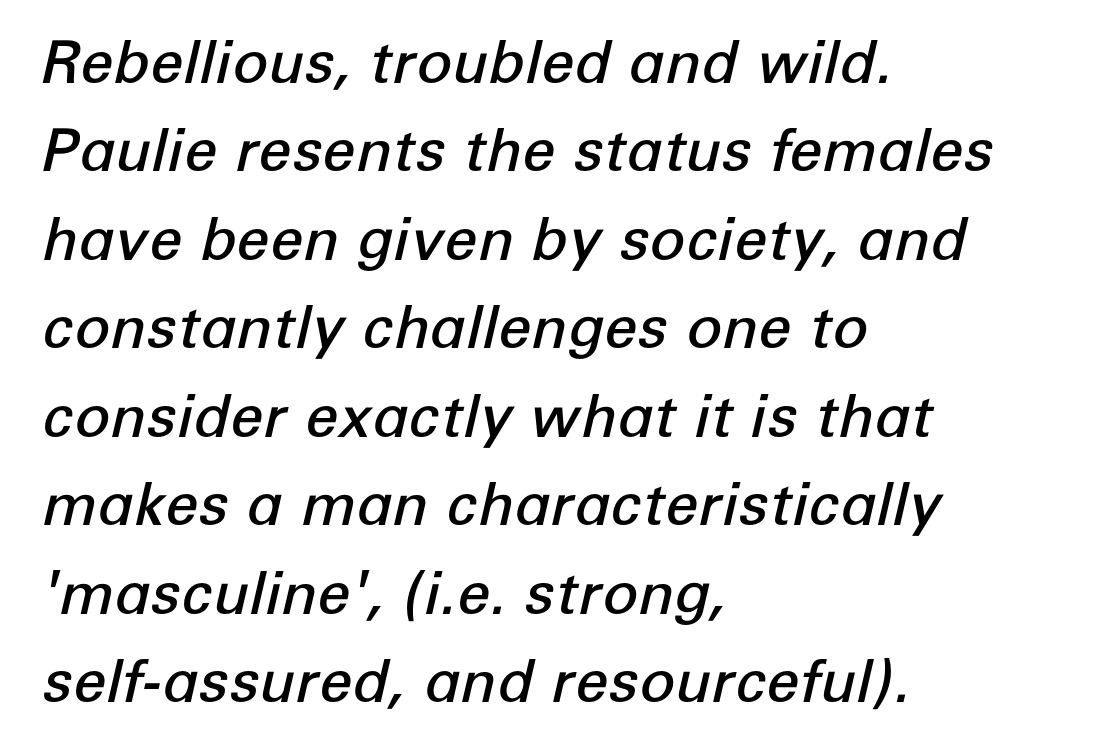
The image shows 59 px semibold type, italic (leaning right); set left-aligned, normal line spacing (1.5x), normal letter spacing, not underlined; low stroke contrast and a medium x-height.
